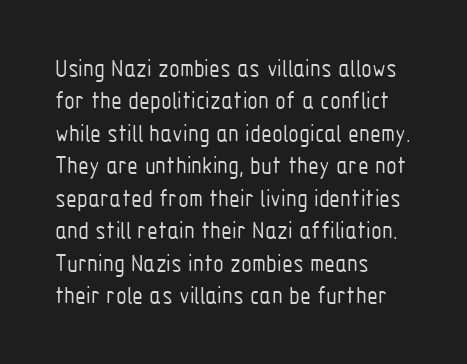
The image shows 25 px text type, upright; set left-aligned, normal line spacing (1.3x), normal letter spacing, not underlined.
